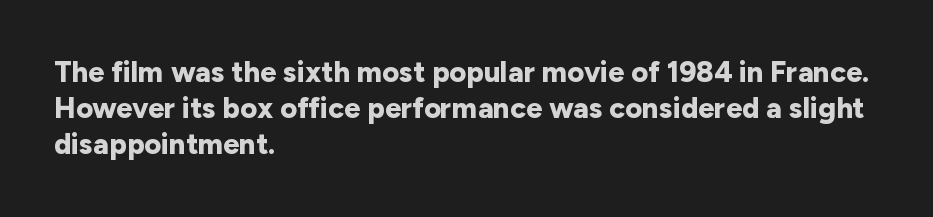
Line beginnings align vertically; line endings do not. A clean baseline with only descenders dipping below it. I'd describe the lettering as bold — thick and assertive. Observe the ordinary spacing: letters are neighbours, not strangers. Is this a sans? Yes — the strokes have no serifs.
